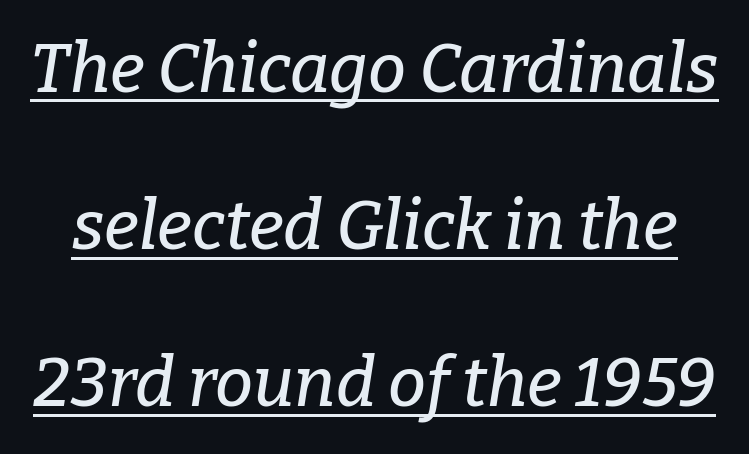
A typesetter would mark this as italic. The rendering uses natural spacing where letterforms have individual widths. Quick note: underline on. What stands out about the letter spacing? Nothing — it is the standard amount. The designer went with a serif here, giving each stem small feet. Widely set lines give the paragraph a tall, airy silhouette.
